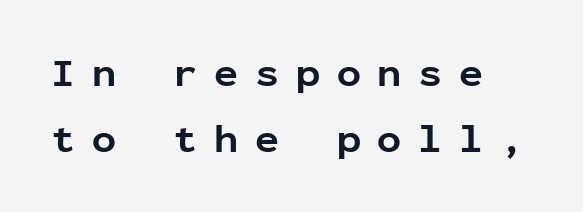
The image shows 40 px bold sans-serif type, upright, monospaced; set left-aligned, normal line spacing (1.66x), unusually wide letter spacing (+0.42 em), not underlined; low stroke contrast and a medium x-height.
